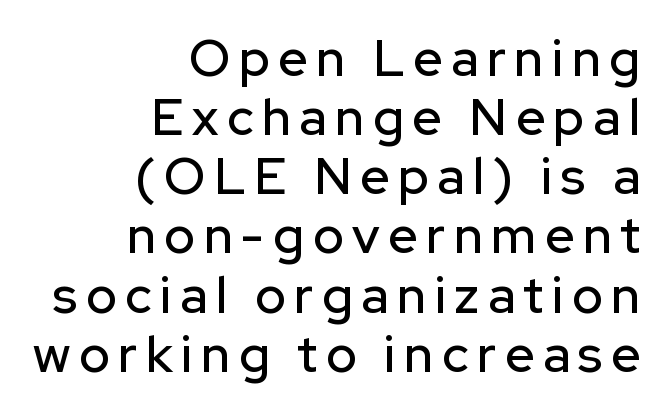
Ascenders rise straight up at ninety degrees. These lines are set flush right with a ragged left edge. Letterform terminals end flat and unadorned throughout the passage. You could not count columns in this text — the font is proportionally spaced. Underlining? Definitely not there.
